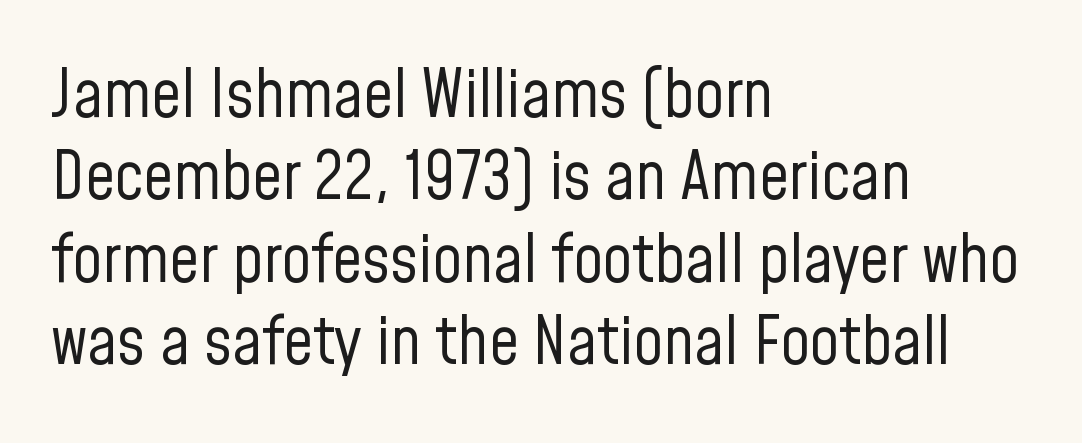
Q: Is the text bold? A: No.
Q: Is the text italic (slanted)? A: No, it is upright.
Q: Is the typeface a serif or a sans-serif typeface? A: Sans-serif.
Q: Is the text underlined? A: No.
Q: How is the paragraph aligned? A: Left-aligned.
Q: Is the spacing between letters normal or unusually wide? A: Normal.
Q: Is the spacing between lines tight, normal or loose? A: Normal.
Q: Width (condensed, normal, or wide)? A: Condensed.
Q: Stroke contrast? A: Low.
Q: x-height? A: Medium.
Q: Monospaced? A: No.
